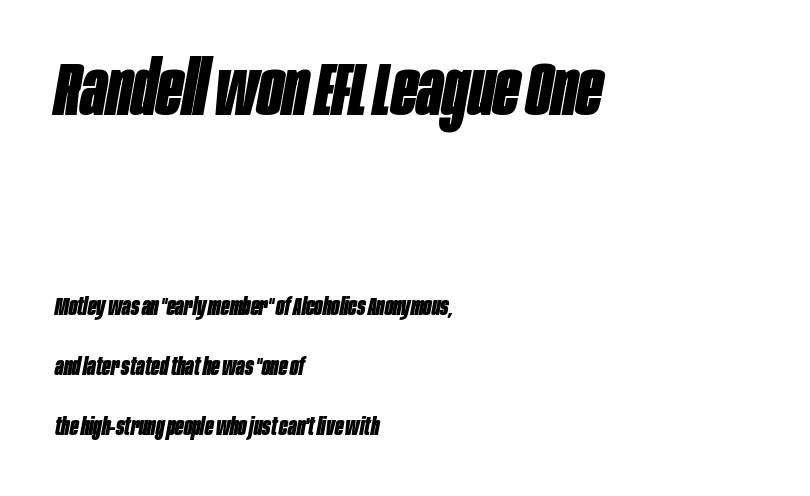
Looking at the ascenders, they clearly lean. Leading: increased. This sample uses plain, unmodified letter spacing. The lines are quadded left. The first block has been scaled up relative to the second. Strong, thick strokes mark this as bold type.
